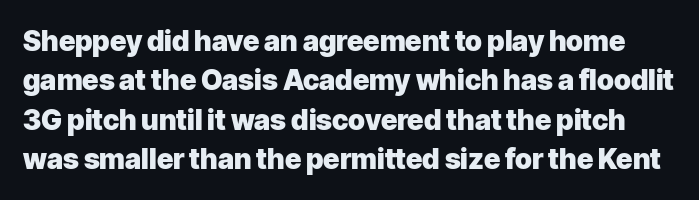
Tall strokes in this sample are plumb rather than angled. Tracking here is standard; glyphs follow each other at the usual distance. This is sans-serif lettering, the kind often seen on screens and signage. The space between consecutive lines is moderate.
